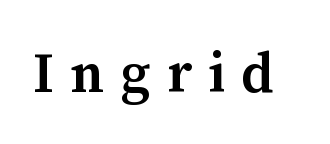
Q: Is the text bold? A: Semi-bold.
Q: Is the text italic (slanted)? A: No, it is upright.
Q: Is the typeface a serif or a sans-serif typeface? A: Serif.
Q: Is the text underlined? A: No.
Q: Is the spacing between letters normal or unusually wide? A: Unusually wide.
Q: Width (condensed, normal, or wide)? A: Normal.
Q: Stroke contrast? A: Medium.
Q: x-height? A: Medium.
Q: Monospaced? A: No.
